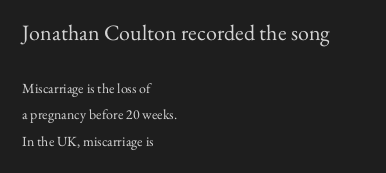
The foot of each line stays bare and open. No extra tracking has been applied to these lines. In CSS terms this would be text-align: left. The designer dialed line spacing up above the default. The cut favours lightness, reaching ordinary text weight at its darkest.
